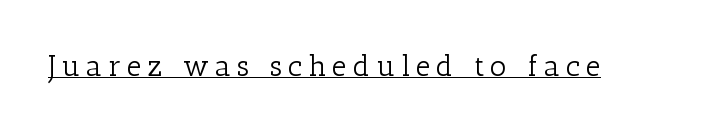
The image shows 29 px light serif type, upright; set unusually wide letter spacing (+0.21 em), underlined; low stroke contrast and a medium x-height.
